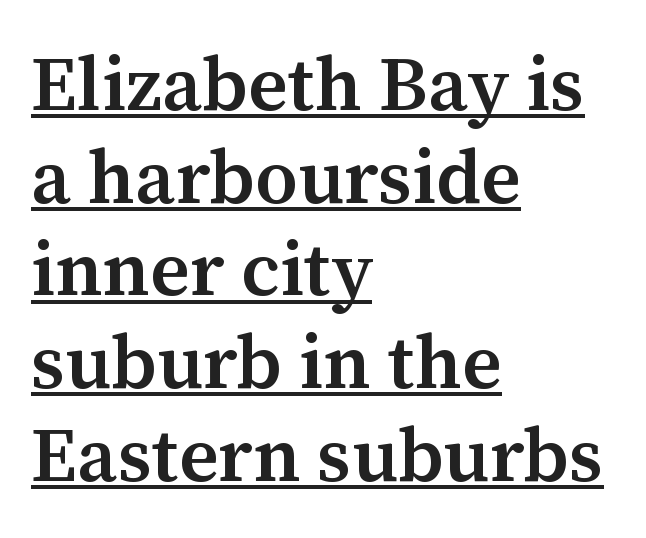
Q: Is the text bold? A: Semi-bold.
Q: Is the text italic (slanted)? A: No, it is upright.
Q: Is the typeface a serif or a sans-serif typeface? A: Serif.
Q: Is the text underlined? A: Yes.
Q: How is the paragraph aligned? A: Left-aligned.
Q: Is the spacing between letters normal or unusually wide? A: Normal.
Q: Width (condensed, normal, or wide)? A: Normal.
Q: Stroke contrast? A: Medium.
Q: x-height? A: Medium.
Q: Monospaced? A: No.
